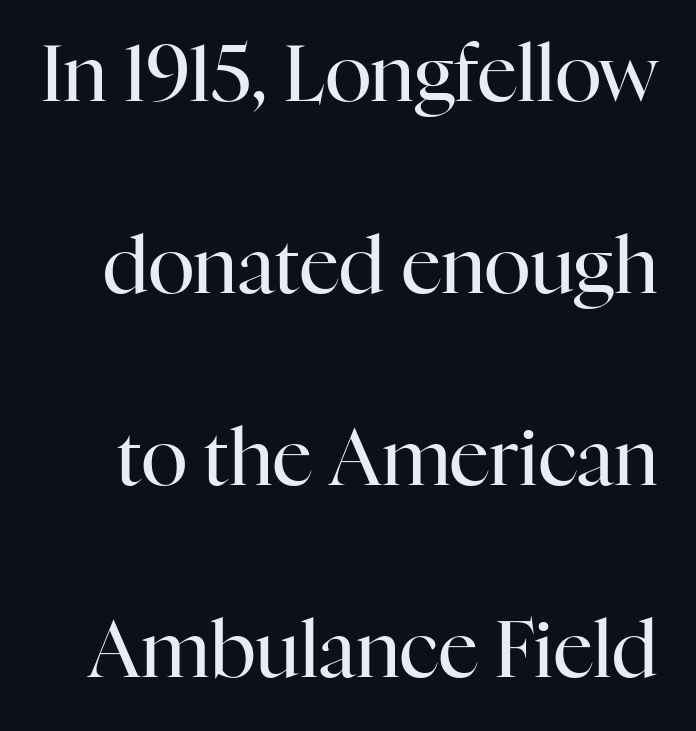
Q: Is the text bold? A: No.
Q: Is the text italic (slanted)? A: No, it is upright.
Q: Is the typeface a serif or a sans-serif typeface? A: Serif.
Q: Is the text underlined? A: No.
Q: Is the spacing between letters normal or unusually wide? A: Normal.
Q: Is the spacing between lines tight, normal or loose? A: Loose.
Q: Width (condensed, normal, or wide)? A: Normal.
Q: Stroke contrast? A: High.
Q: x-height? A: Medium.
Q: Monospaced? A: No.
